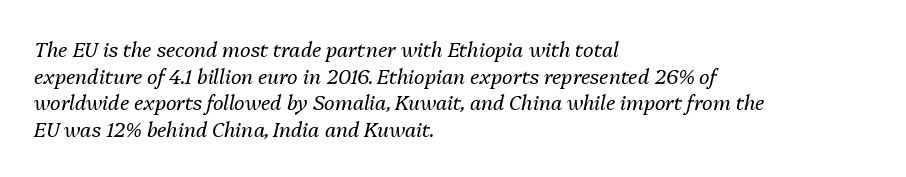
The lines in this sample share a left origin and differ only in where they stop. Designer's note — italics engaged. The space between consecutive lines is moderate. Bare-footed words on every line. Is the stroke heavy? The answer is a plain regular-or-lighter. The type is set solid horizontally, with unmodified tracking.
